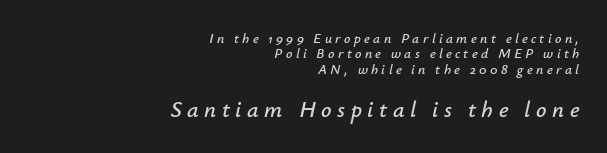
The image shows 23 px text type, italic (leaning right); set right-aligned, tight line spacing (1.09x), unusually wide letter spacing (+0.24 em), not underlined; the second (bottom) block is 1.64x larger.
